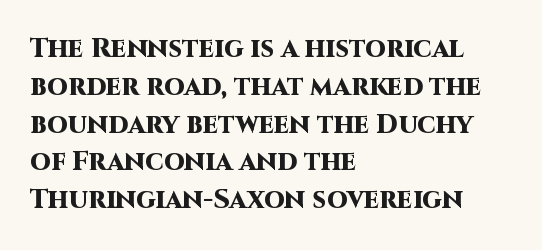
Q: Is the text bold? A: Yes.
Q: Is the text italic (slanted)? A: No, it is upright.
Q: Is the text underlined? A: No.
Q: How is the paragraph aligned? A: Left-aligned.
Q: Is the spacing between letters normal or unusually wide? A: Normal.
Q: Is the spacing between lines tight, normal or loose? A: Normal.
